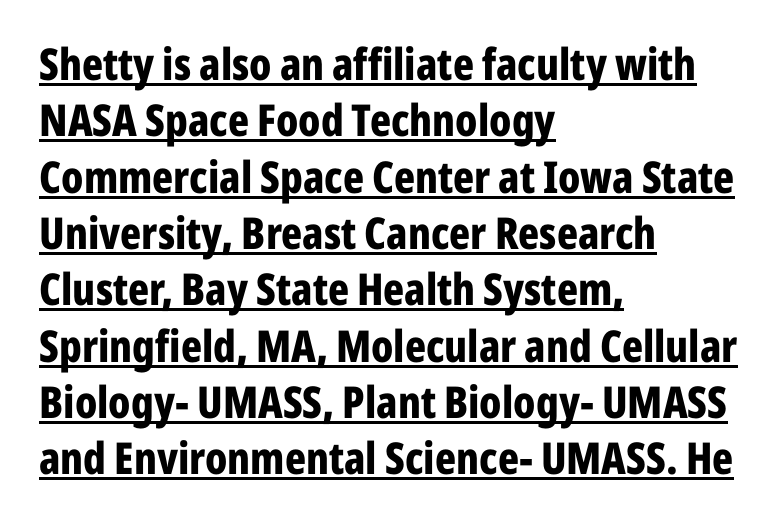
{"serif": "no", "italic": "no", "bold": "yes", "weight": "bold", "width": "condensed", "stroke_contrast": "low", "x_height": "medium", "monospaced": "no", "underline": "yes", "align": "left", "line_spacing": "normal", "line_spacing_ratio": 1.28, "letter_spacing": "normal", "letter_spacing_em": 0.0, "glyph_px": 44}
